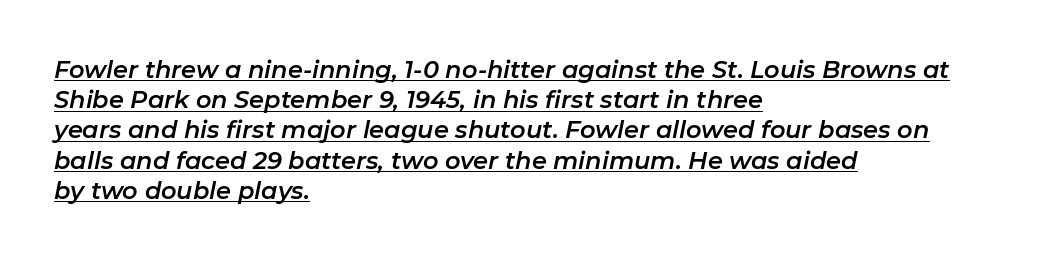
Q: Is the text italic (slanted)? A: Yes, it leans right by about 11 degrees.
Q: Is the text underlined? A: Yes.
Q: How is the paragraph aligned? A: Left-aligned.
Q: Is the spacing between letters normal or unusually wide? A: Normal.
Q: Is the spacing between lines tight, normal or loose? A: Normal.
